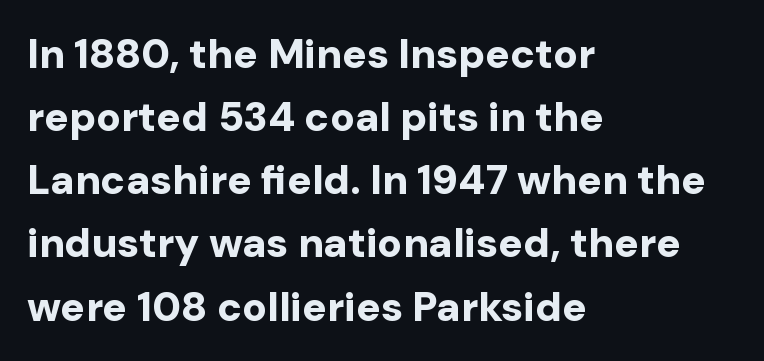
{"serif": "no", "italic": "no", "bold": "yes", "weight": "bold", "width": "normal", "stroke_contrast": "low", "x_height": "medium", "monospaced": "no", "underline": "no", "align": "left", "line_spacing": "normal", "line_spacing_ratio": 1.54, "letter_spacing": "normal", "letter_spacing_em": 0.0, "glyph_px": 41}
